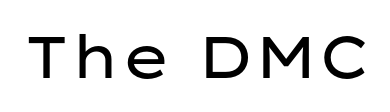
The image shows 59 px regular-weight, wide sans-serif type, upright; set normal letter spacing, not underlined; low stroke contrast and a medium x-height.
